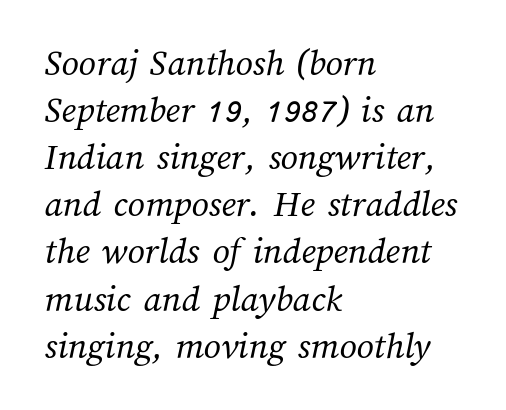
The image shows 38 px regular-weight type; set left-aligned, line spacing 1.24x, normal letter spacing, not underlined; medium stroke contrast and a medium x-height.
